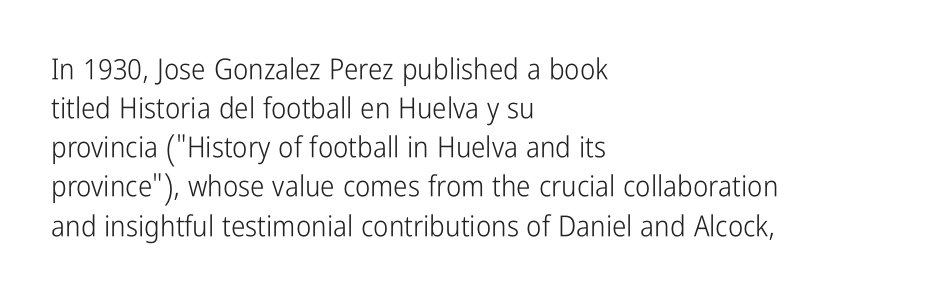
{"serif": "no", "italic": "no", "bold": "no", "weight": "light", "width": "condensed", "stroke_contrast": "low", "x_height": "medium", "monospaced": "no", "underline": "no", "align": "left", "line_spacing": "normal", "line_spacing_ratio": 1.35, "letter_spacing": "normal", "letter_spacing_em": 0.0, "glyph_px": 29}
